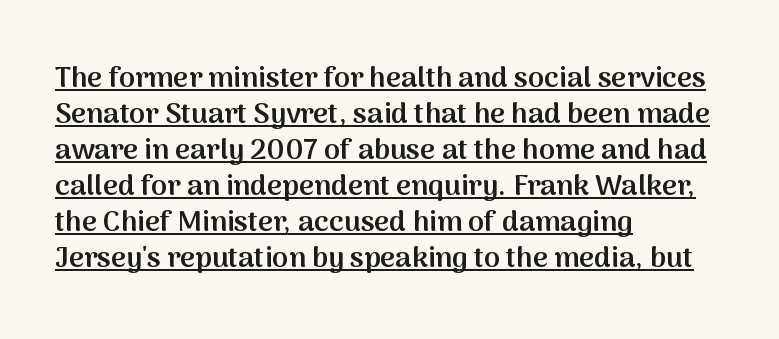
Here the designer chose a conventional face with non-uniform glyph widths. Emphasis is given by a line drawn under the lettering. Typesetter's note: demi weight, one step under bold. Caption: standard tracking, unaltered. Horizontal alignment here is leftward, the default for most running prose.
